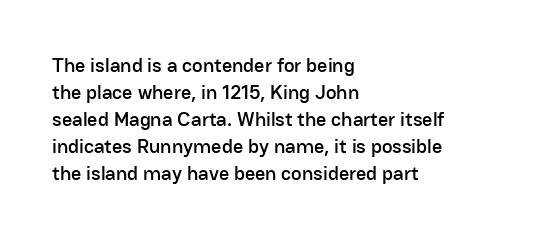
One-word summary of the alignment: left. The words here are not underlined. The passage shown stacks its lines at a standard gap. These lines were composed using upright roman letters.
